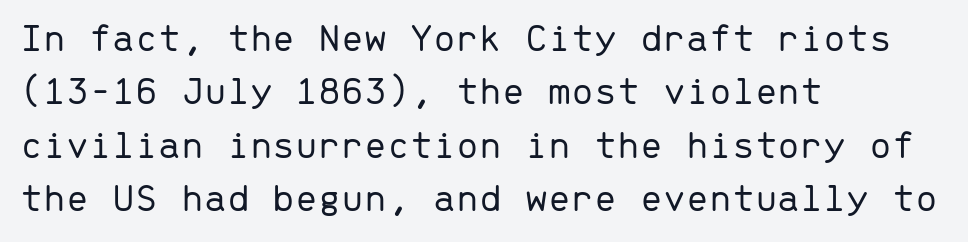
Q: Is the text bold? A: No.
Q: Is the text italic (slanted)? A: No, it is upright.
Q: Is the typeface a serif or a sans-serif typeface? A: Sans-serif.
Q: Is the text underlined? A: No.
Q: How is the paragraph aligned? A: Left-aligned.
Q: Is the spacing between letters normal or unusually wide? A: Normal.
Q: Is the spacing between lines tight, normal or loose? A: Normal.
Q: Width (condensed, normal, or wide)? A: Normal.
Q: Stroke contrast? A: Low.
Q: x-height? A: Medium.
Q: Monospaced? A: Yes.
